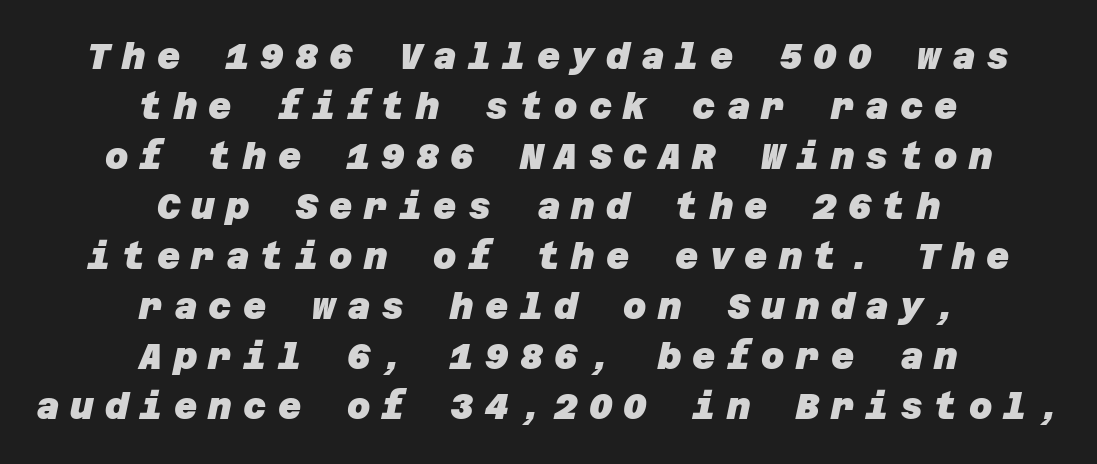
Q: Is the text bold? A: Yes.
Q: Is the typeface a serif or a sans-serif typeface? A: Sans-serif.
Q: Is the text underlined? A: No.
Q: How is the paragraph aligned? A: Centered.
Q: Is the spacing between letters normal or unusually wide? A: Unusually wide.
Q: Is the spacing between lines tight, normal or loose? A: Normal.
Q: Width (condensed, normal, or wide)? A: Normal.
Q: Stroke contrast? A: Low.
Q: x-height? A: Large.
